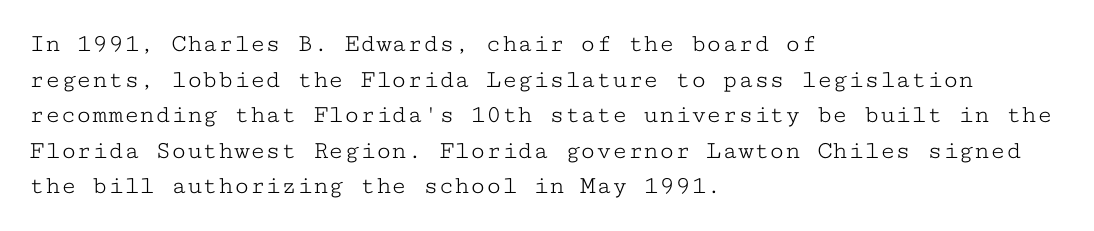
{"italic": "no", "bold": "no", "underline": "no", "align": "left", "line_spacing": "normal", "line_spacing_ratio": 1.37, "letter_spacing": "normal", "letter_spacing_em": 0.0, "glyph_px": 26}
